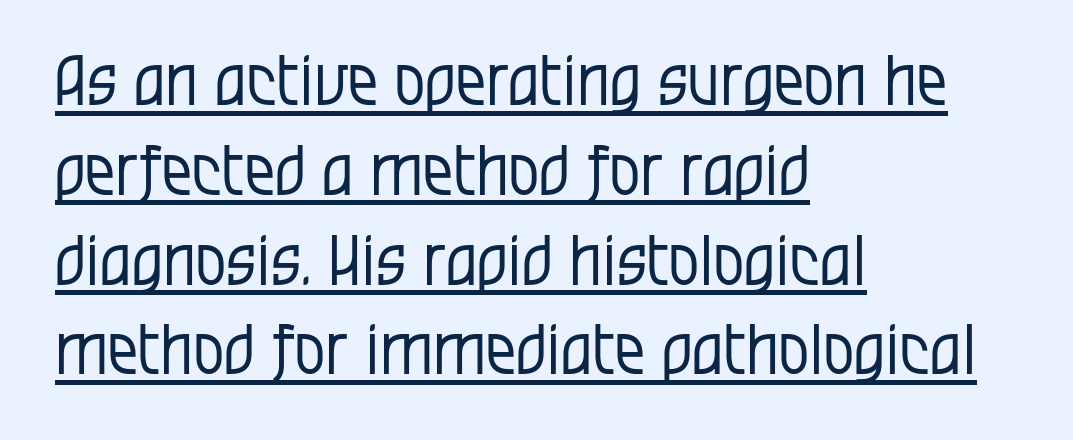
Q: Is the text bold? A: No.
Q: Is the text italic (slanted)? A: No, it is upright.
Q: Is the typeface a serif or a sans-serif typeface? A: Sans-serif.
Q: Is the text underlined? A: Yes.
Q: How is the paragraph aligned? A: Left-aligned.
Q: Is the spacing between letters normal or unusually wide? A: Normal.
Q: Is the spacing between lines tight, normal or loose? A: Normal.
Q: Width (condensed, normal, or wide)? A: Condensed.
Q: Stroke contrast? A: Low.
Q: x-height? A: Large.
Q: Monospaced? A: No.
